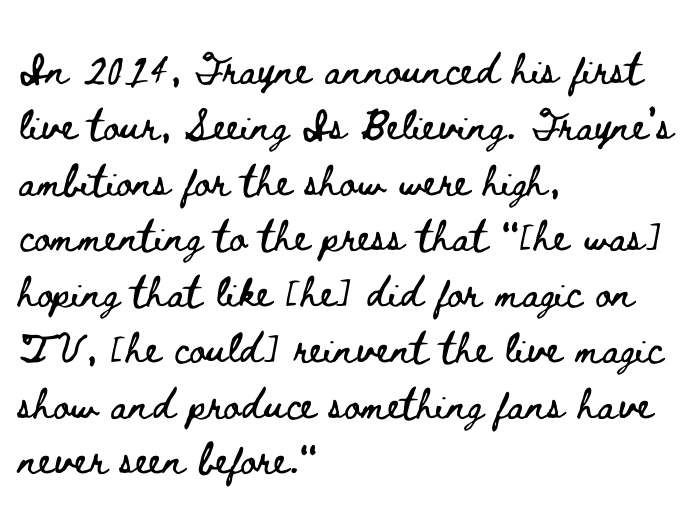
The image shows 39 px wide type; set left-aligned, normal line spacing (1.43x), normal letter spacing, not underlined; low stroke contrast and a small x-height.
